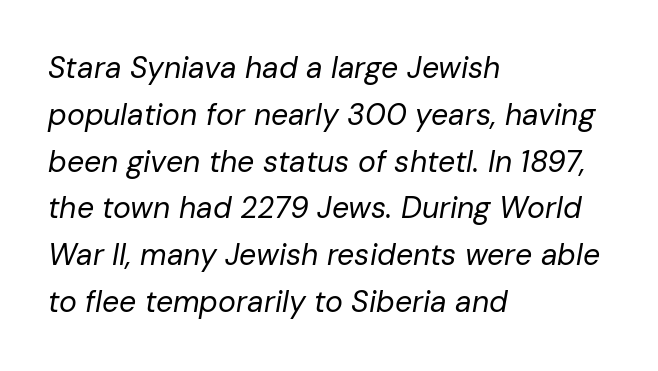
The image shows 30 px regular-weight type, italic (leaning right); set left-aligned, normal line spacing (1.56x), normal letter spacing, not underlined; low stroke contrast and a medium x-height.
